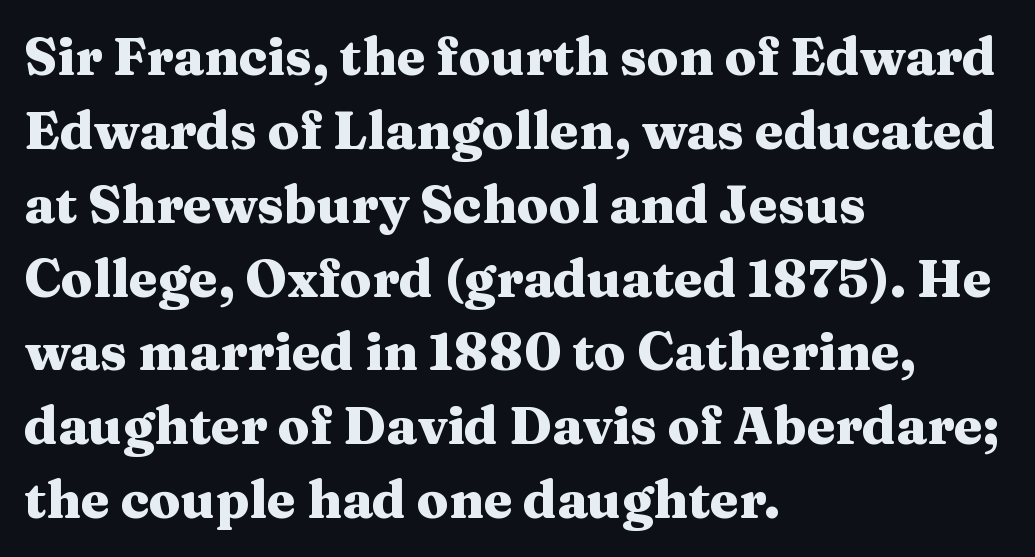
{"serif": "yes", "italic": "no", "bold": "yes", "weight": "heavy", "width": "wide", "stroke_contrast": "medium", "x_height": "medium", "monospaced": "no", "underline": "no", "align": "left", "line_spacing": "normal", "line_spacing_ratio": 1.42, "letter_spacing": "normal", "letter_spacing_em": 0.0, "glyph_px": 52}
